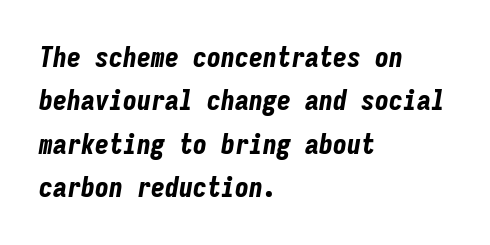
{"italic": "yes", "lean": "right", "slant_degrees": 9, "bold": "yes", "weight": "bold", "width": "condensed", "stroke_contrast": "low", "x_height": "medium", "monospaced": "yes", "underline": "no", "align": "left", "line_spacing": "normal", "line_spacing_ratio": 1.55, "letter_spacing": "normal", "letter_spacing_em": 0.0, "glyph_px": 28}
